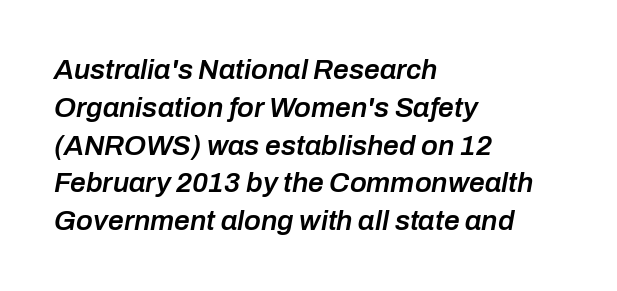
The image shows 28 px semibold type, italic (leaning right); set left-aligned, normal line spacing (1.35x), normal letter spacing, not underlined; low stroke contrast and a medium x-height.
